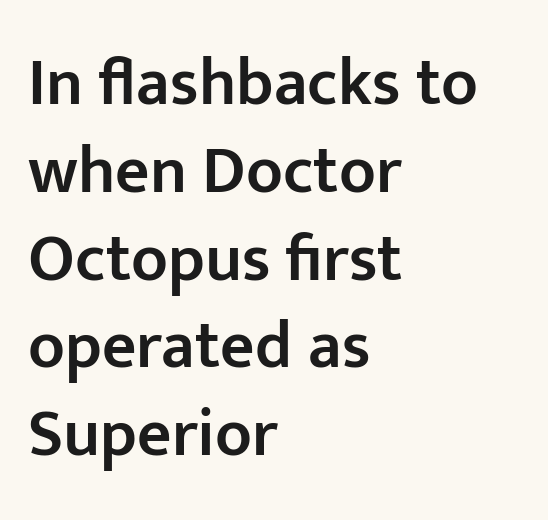
Each letter's strokes conclude bluntly, with no projecting serifs. Character widths vary here, with narrow letters taking less room than wide ones. The passage is arranged the way most books set body copy — flush left. Quick note: not italic, upright.
